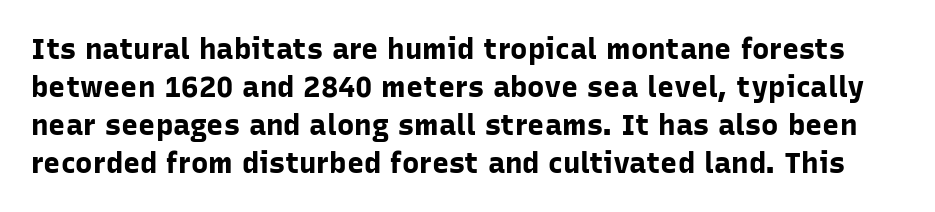
Q: Is the text bold? A: Yes.
Q: Is the text italic (slanted)? A: No, it is upright.
Q: Is the typeface a serif or a sans-serif typeface? A: Sans-serif.
Q: Is the text underlined? A: No.
Q: Is the spacing between letters normal or unusually wide? A: Normal.
Q: Is the spacing between lines tight, normal or loose? A: Normal.
Q: Width (condensed, normal, or wide)? A: Normal.
Q: Stroke contrast? A: Low.
Q: x-height? A: Medium.
Q: Monospaced? A: No.
